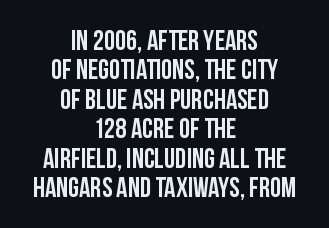
Q: Is the text italic (slanted)? A: No, it is upright.
Q: Is the typeface a serif or a sans-serif typeface? A: Sans-serif.
Q: Is the text underlined? A: No.
Q: How is the paragraph aligned? A: Centered.
Q: Is the spacing between letters normal or unusually wide? A: Normal.
Q: Is the spacing between lines tight, normal or loose? A: Tight.
Q: Width (condensed, normal, or wide)? A: Condensed.
Q: Stroke contrast? A: Low.
Q: x-height? A: Large.
Q: Monospaced? A: No.
